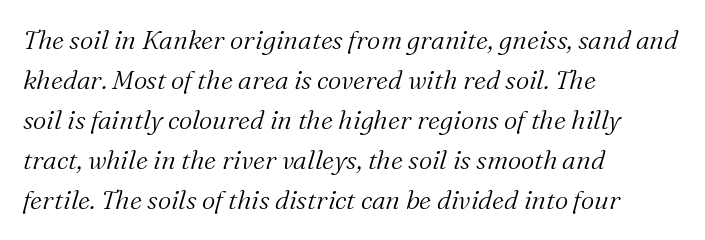
Does extra space separate the letters? No, they use regular spacing. The passage shown leans; its letterforms are oblique. The cut favours lightness, reaching ordinary text weight at its darkest. Evenly set lines give the paragraph a standard silhouette.
